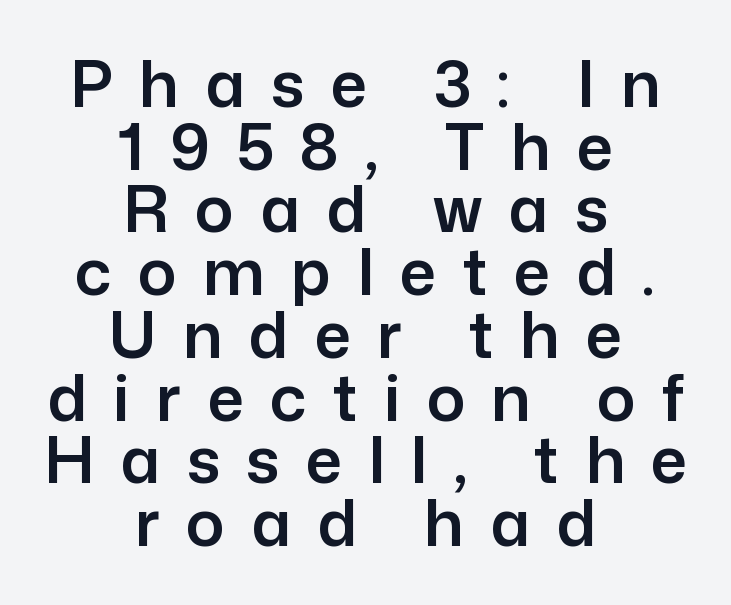
The image shows 64 px sans-serif type, upright; set centered, tight line spacing (0.98x), unusually wide letter spacing (+0.41 em), not underlined; low stroke contrast and a medium x-height.
